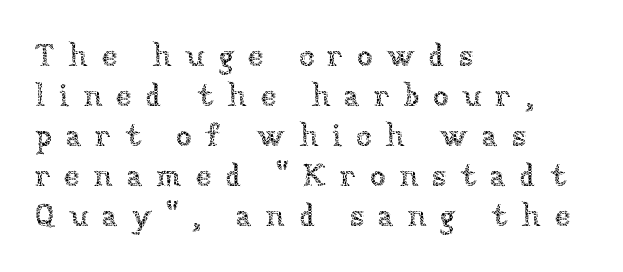
This is roman type, the default non-slanted kind. Clear beneath every line of the passage. Unbolded letterforms with no extra heft. Line spacing here is normal.
